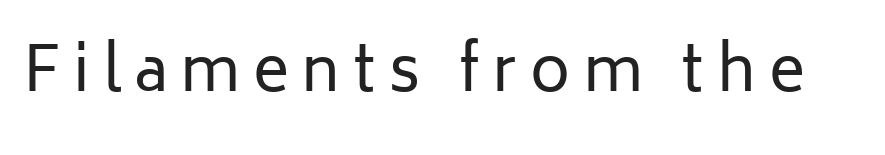
{"serif": "no", "italic": "no", "bold": "no", "weight": "regular", "width": "normal", "stroke_contrast": "low", "x_height": "medium", "monospaced": "no", "underline": "no", "letter_spacing": "wide", "letter_spacing_em": 0.21, "glyph_px": 61}
